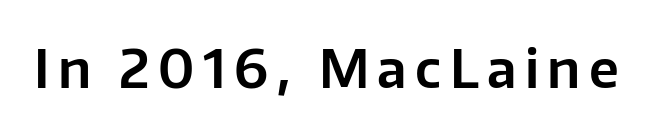
{"serif": "no", "italic": "no", "width": "normal", "stroke_contrast": "low", "x_height": "medium", "monospaced": "no", "underline": "no", "glyph_px": 52}
